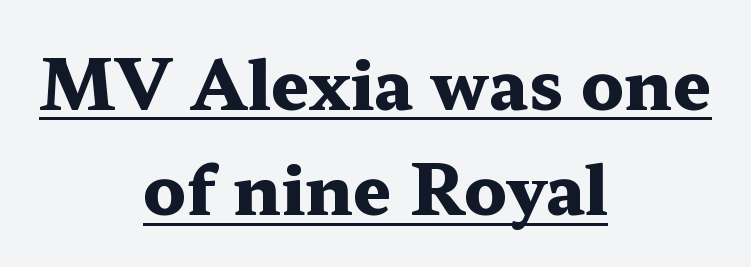
A typesetter would call this proportional, since set widths differ per character. Is there an underline? Yes — a line sits under the letters. The passage shown is typeset with a serif family. Students, observe: this is what conventionally led text looks like.
